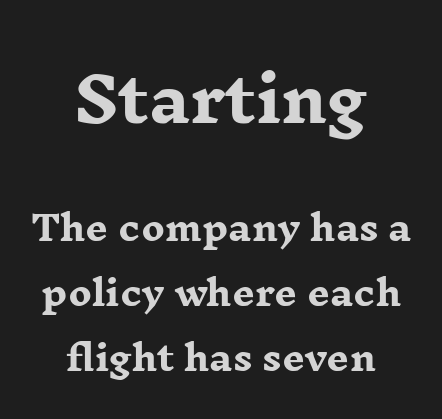
The image shows 62 px heavy, wide serif type, upright; set centered, line spacing 1.85x, normal letter spacing, not underlined; the first (top) block is 1.77x larger; low stroke contrast and a medium x-height.
